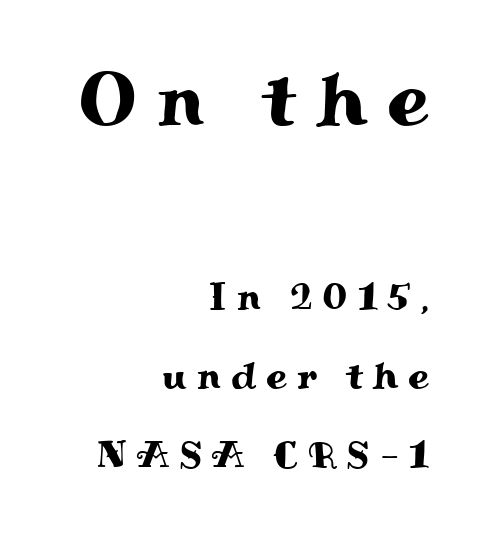
The area under the type is left untouched. Compared with typical paragraphs, the rows here are farther apart. The rendering shows small feet on the letterforms — a serif design. Notice how the passage keeps a crisp vertical edge on the right only. The designer gave the opening block more size than the closing block. The rendering inserts visible extra space after every character.
